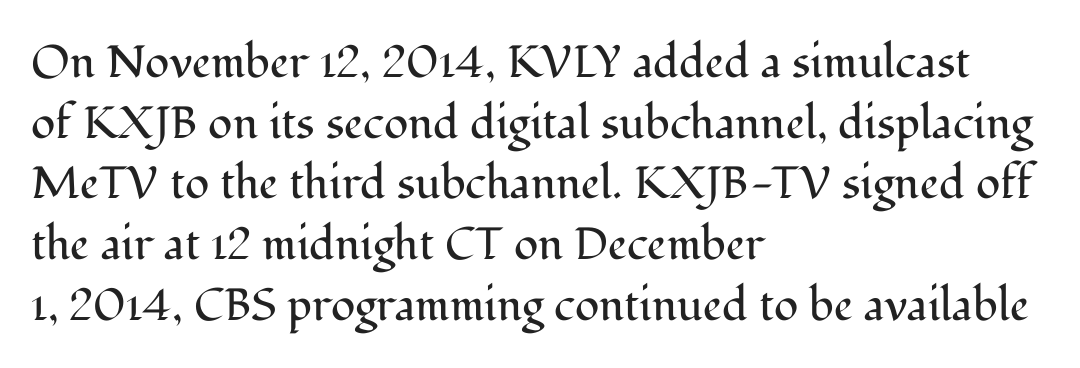
Q: Is the text bold? A: No.
Q: Is the text italic (slanted)? A: No, it is upright.
Q: Is the typeface a serif or a sans-serif typeface? A: Serif.
Q: Is the text underlined? A: No.
Q: How is the paragraph aligned? A: Left-aligned.
Q: Is the spacing between letters normal or unusually wide? A: Normal.
Q: Is the spacing between lines tight, normal or loose? A: Normal.
Q: Width (condensed, normal, or wide)? A: Normal.
Q: Stroke contrast? A: Medium.
Q: x-height? A: Medium.
Q: Monospaced? A: No.
